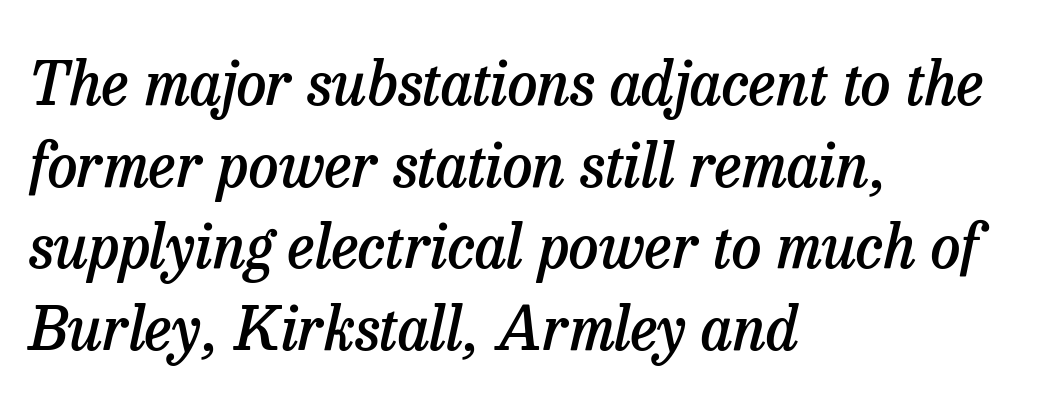
Q: Is the text bold? A: Semi-bold.
Q: Is the text italic (slanted)? A: Yes, it leans right by about 13 degrees.
Q: Is the typeface a serif or a sans-serif typeface? A: Serif.
Q: Is the text underlined? A: No.
Q: How is the paragraph aligned? A: Left-aligned.
Q: Is the spacing between letters normal or unusually wide? A: Normal.
Q: Is the spacing between lines tight, normal or loose? A: Normal.
Q: Width (condensed, normal, or wide)? A: Normal.
Q: Stroke contrast? A: Low.
Q: x-height? A: Medium.
Q: Monospaced? A: No.
